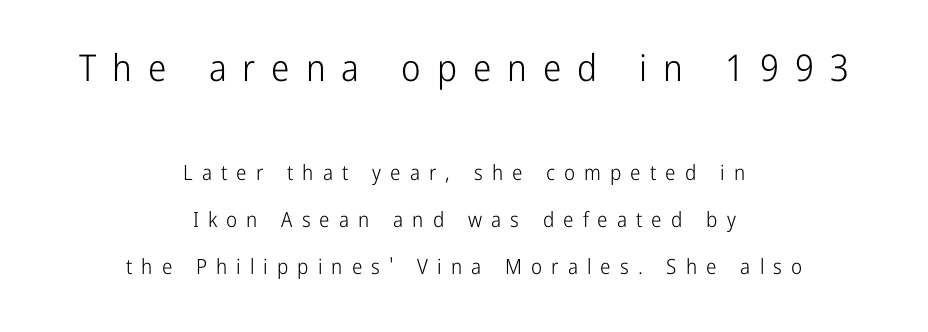
The image shows 37 px light, condensed sans-serif type, upright; set centered, loose line spacing (2.23x), unusually wide letter spacing (+0.43 em), not underlined; the first (top) block is 1.76x larger; low stroke contrast and a medium x-height.
